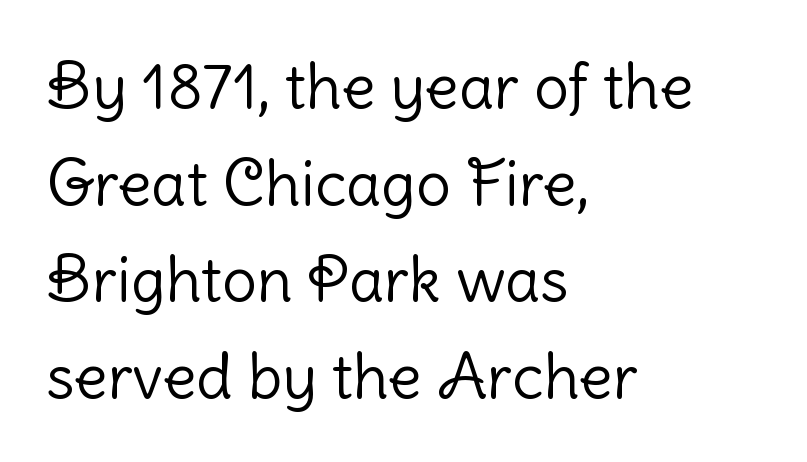
The text block is weighted toward the left margin, trailing off unevenly rightward. A quiet, ordinary-to-light weight characterises the typeface. The designer left line spacing at the default. Inter-character spacing is left at the font's built-in metrics. Vertical strokes here are truly vertical. A clean baseline with only descenders dipping below it.
